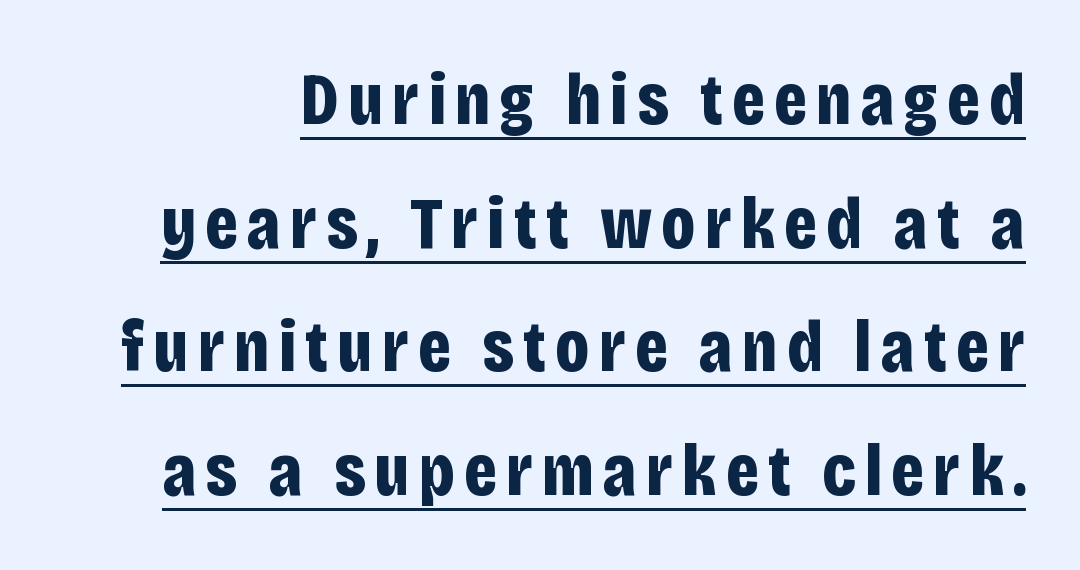
The image shows 74 px bold, condensed sans-serif type, upright; set normal line spacing (1.67x), underlined; low stroke contrast and a large x-height.
